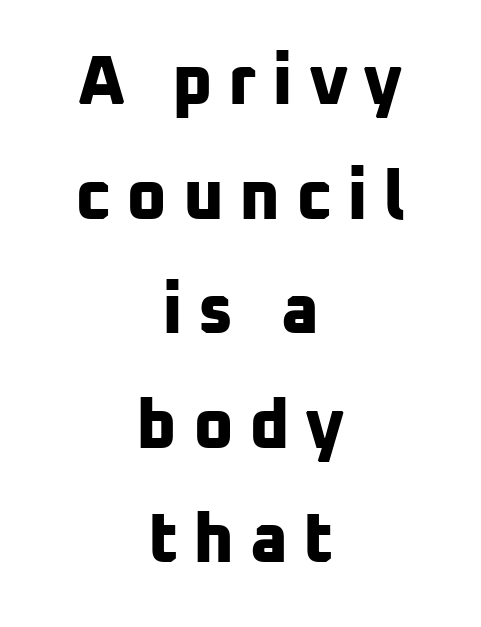
{"serif": "no", "bold": "yes", "weight": "bold", "width": "normal", "stroke_contrast": "low", "x_height": "medium", "monospaced": "no", "underline": "no", "align": "center", "line_spacing": "normal", "line_spacing_ratio": 1.66, "letter_spacing": "wide", "letter_spacing_em": 0.22, "glyph_px": 69}
